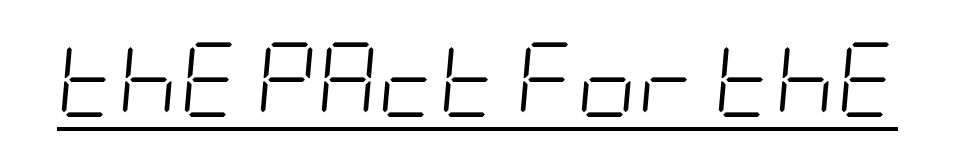
Like a heading marked for emphasis, these lines bear an underscore. Think standard paragraph weight, or any step lighter than that. The whole block is typeset with a tilt. This sample uses plain, unmodified letter spacing.
